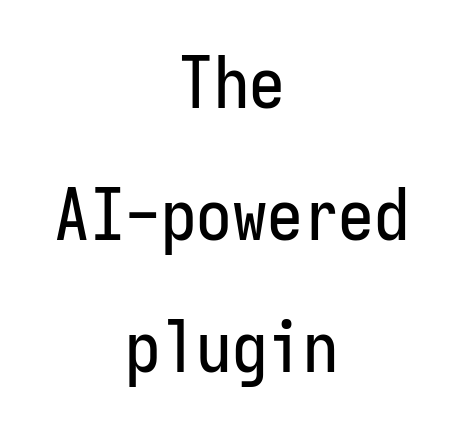
Q: Is the text italic (slanted)? A: No, it is upright.
Q: Is the typeface a serif or a sans-serif typeface? A: Sans-serif.
Q: Is the text underlined? A: No.
Q: How is the paragraph aligned? A: Centered.
Q: Is the spacing between letters normal or unusually wide? A: Normal.
Q: Width (condensed, normal, or wide)? A: Condensed.
Q: Stroke contrast? A: Low.
Q: x-height? A: Medium.
Q: Monospaced? A: Yes.
